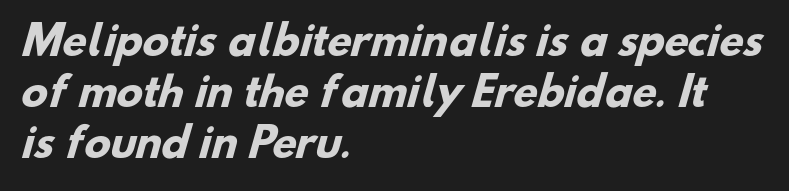
Looks like regular typesetting: each glyph gets only the width it needs. Short note: letters normally spaced. You'd pick this weight for a headline — it's a proper bold. Vertical spacing — default. Each line starts at the same left margin while the right side varies. The area under the type is left untouched.
